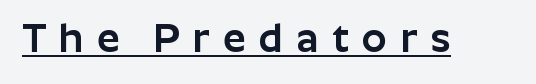
{"serif": "no", "italic": "no", "width": "normal", "stroke_contrast": "low", "x_height": "medium", "monospaced": "no", "underline": "yes", "letter_spacing": "wide", "letter_spacing_em": 0.33, "glyph_px": 40}
